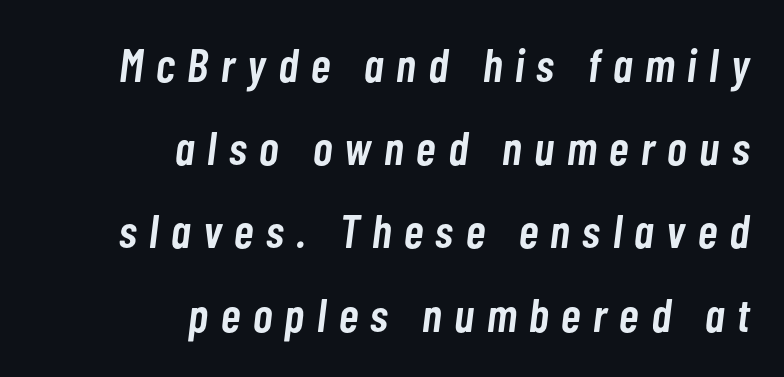
The image shows 47 px semibold, condensed type, italic (leaning right); set right-aligned, line spacing 1.77x, unusually wide letter spacing (+0.27 em), not underlined; low stroke contrast and a medium x-height.
